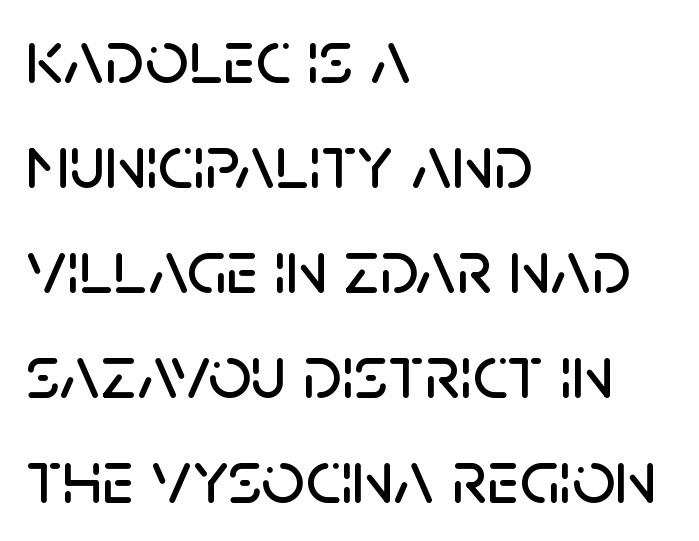
Q: Is the text italic (slanted)? A: No, it is upright.
Q: Is the typeface a serif or a sans-serif typeface? A: Sans-serif.
Q: Is the text underlined? A: No.
Q: How is the paragraph aligned? A: Left-aligned.
Q: Is the spacing between letters normal or unusually wide? A: Normal.
Q: Is the spacing between lines tight, normal or loose? A: Normal.
Q: Width (condensed, normal, or wide)? A: Normal.
Q: Stroke contrast? A: Low.
Q: x-height? A: Large.
Q: Monospaced? A: No.
